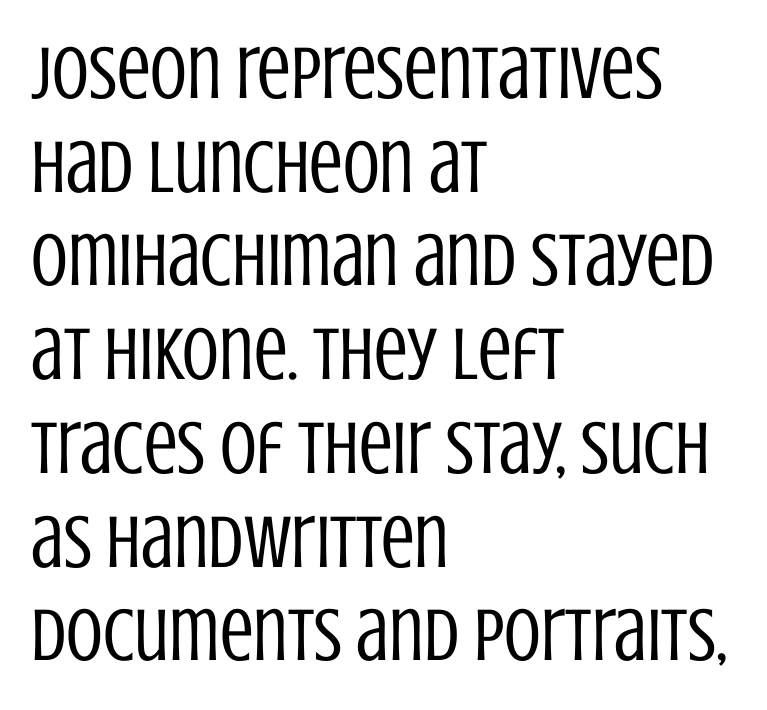
{"serif": "no", "italic": "no", "bold": "no", "weight": "regular", "width": "condensed", "stroke_contrast": "low", "x_height": "large", "monospaced": "no", "underline": "no", "align": "left", "line_spacing": "normal", "line_spacing_ratio": 1.25, "letter_spacing": "normal", "letter_spacing_em": 0.0, "glyph_px": 75}
